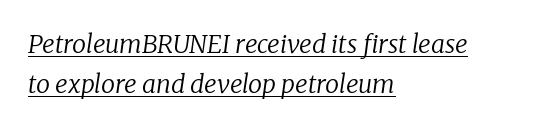
{"italic": "yes", "lean": "right", "slant_degrees": 8, "bold": "no", "underline": "yes", "align": "left", "line_spacing": "normal", "line_spacing_ratio": 1.62, "letter_spacing": "normal", "letter_spacing_em": 0.0, "glyph_px": 25}
